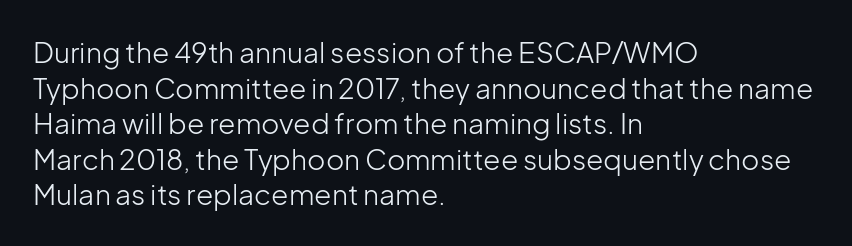
Q: Is the text bold? A: No.
Q: Is the text italic (slanted)? A: No, it is upright.
Q: Is the typeface a serif or a sans-serif typeface? A: Sans-serif.
Q: Is the text underlined? A: No.
Q: How is the paragraph aligned? A: Left-aligned.
Q: Is the spacing between letters normal or unusually wide? A: Normal.
Q: Is the spacing between lines tight, normal or loose? A: Normal.
Q: Width (condensed, normal, or wide)? A: Normal.
Q: Stroke contrast? A: Low.
Q: x-height? A: Medium.
Q: Monospaced? A: No.
